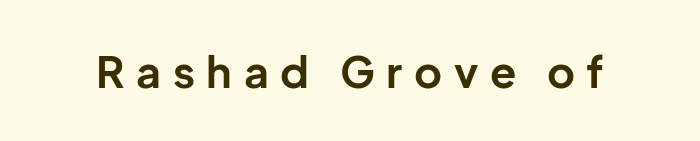
Set as a true bold cut, around the 700 mark. The rendering uses natural spacing where letterforms have individual widths. The designer went with a sans here, leaving each stem footless. Students, note that the glyphs here are deliberately spaced far apart. The lettering holds an erect, upright posture throughout.
